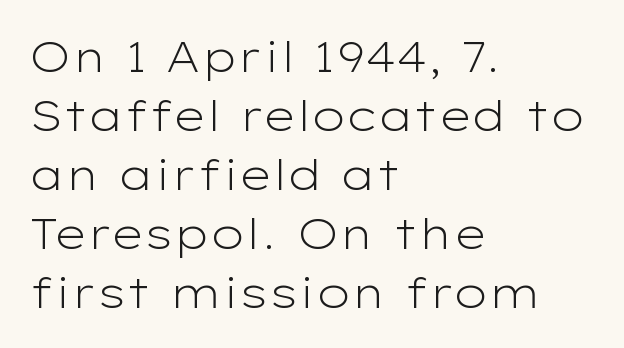
Q: Is the text bold? A: No.
Q: Is the text italic (slanted)? A: No, it is upright.
Q: Is the typeface a serif or a sans-serif typeface? A: Sans-serif.
Q: Is the text underlined? A: No.
Q: How is the paragraph aligned? A: Left-aligned.
Q: Is the spacing between letters normal or unusually wide? A: Normal.
Q: Is the spacing between lines tight, normal or loose? A: Normal.
Q: Width (condensed, normal, or wide)? A: Wide.
Q: Stroke contrast? A: Low.
Q: x-height? A: Medium.
Q: Monospaced? A: No.
